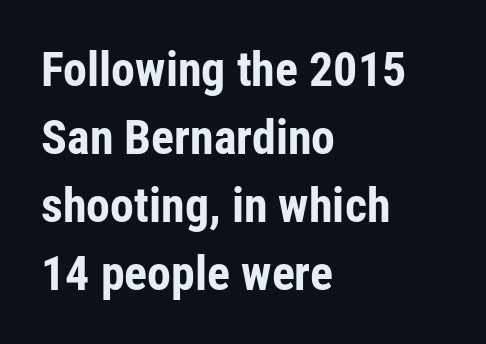
The type sits square on the baseline with zero lean. The letters advance in unequal steps, a hallmark of proportional type. Descenders are the only things crossing below the line. The paragraph shown leans on its left margin.
